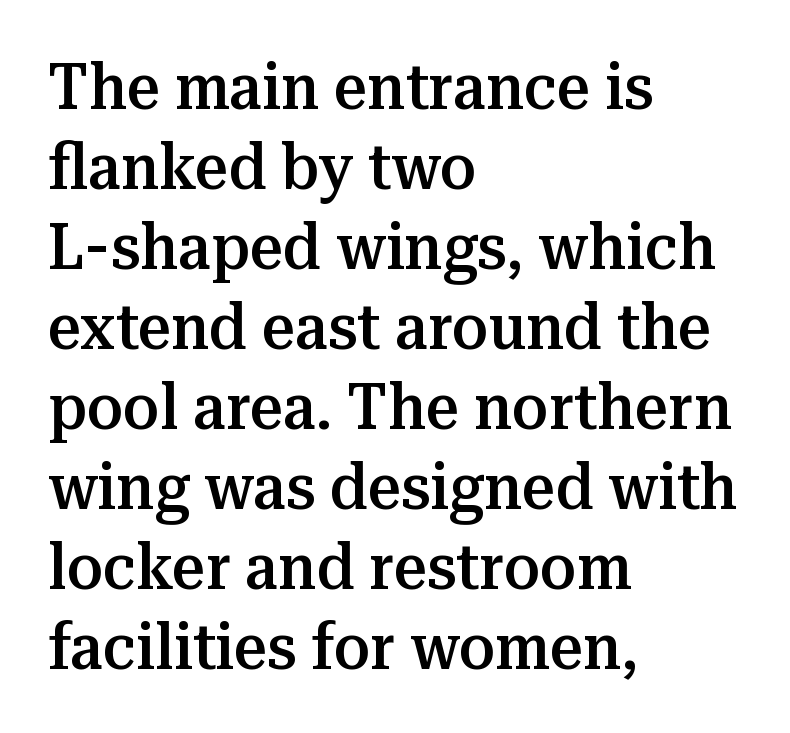
Q: Is the text bold? A: Semi-bold.
Q: Is the text italic (slanted)? A: No, it is upright.
Q: Is the typeface a serif or a sans-serif typeface? A: Serif.
Q: Is the text underlined? A: No.
Q: How is the paragraph aligned? A: Left-aligned.
Q: Is the spacing between letters normal or unusually wide? A: Normal.
Q: Width (condensed, normal, or wide)? A: Normal.
Q: Stroke contrast? A: Medium.
Q: x-height? A: Medium.
Q: Monospaced? A: No.
